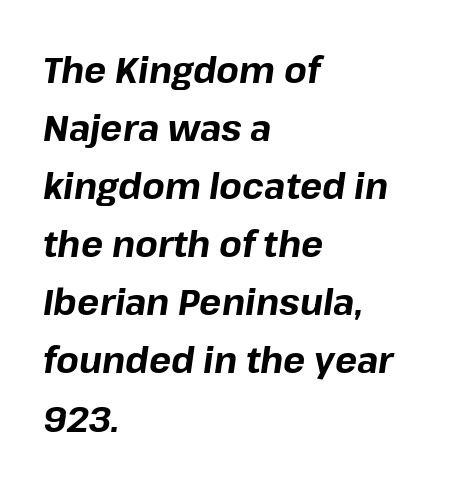
Q: Is the text bold? A: Yes.
Q: Is the text italic (slanted)? A: Yes, it leans right by about 8 degrees.
Q: Is the text underlined? A: No.
Q: How is the paragraph aligned? A: Left-aligned.
Q: Is the spacing between letters normal or unusually wide? A: Normal.
Q: Is the spacing between lines tight, normal or loose? A: Normal.
Q: Width (condensed, normal, or wide)? A: Normal.
Q: Stroke contrast? A: Low.
Q: x-height? A: Medium.
Q: Monospaced? A: No.
